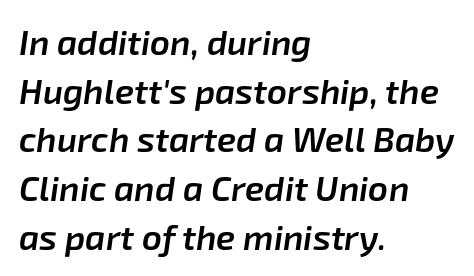
{"italic": "yes", "lean": "right", "slant_degrees": 8, "bold": "semi", "weight": "semibold", "width": "normal", "stroke_contrast": "low", "x_height": "medium", "monospaced": "no", "underline": "no", "align": "left", "line_spacing": "normal", "line_spacing_ratio": 1.39, "letter_spacing": "normal", "letter_spacing_em": 0.0, "glyph_px": 35}
